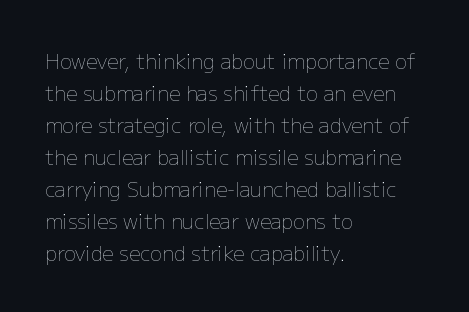
The image shows 20 px text type, upright; set left-aligned, normal line spacing (1.6x), normal letter spacing, not underlined.
